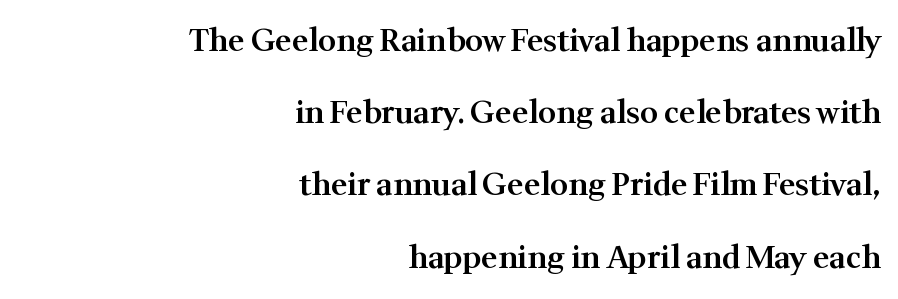
Q: Is the text bold? A: Semi-bold.
Q: Is the text italic (slanted)? A: No, it is upright.
Q: Is the typeface a serif or a sans-serif typeface? A: Serif.
Q: Is the text underlined? A: No.
Q: How is the paragraph aligned? A: Right-aligned.
Q: Is the spacing between letters normal or unusually wide? A: Normal.
Q: Is the spacing between lines tight, normal or loose? A: Loose.
Q: Width (condensed, normal, or wide)? A: Normal.
Q: Stroke contrast? A: Medium.
Q: x-height? A: Medium.
Q: Monospaced? A: No.
